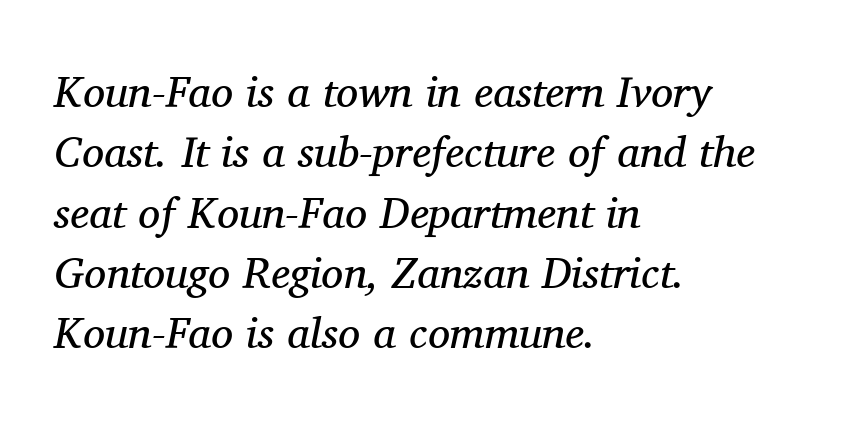
Q: Is the text bold? A: No.
Q: Is the text italic (slanted)? A: Yes, it leans right by about 11 degrees.
Q: Is the typeface a serif or a sans-serif typeface? A: Serif.
Q: Is the text underlined? A: No.
Q: How is the paragraph aligned? A: Left-aligned.
Q: Is the spacing between letters normal or unusually wide? A: Normal.
Q: Is the spacing between lines tight, normal or loose? A: Normal.
Q: Width (condensed, normal, or wide)? A: Normal.
Q: Stroke contrast? A: Medium.
Q: x-height? A: Medium.
Q: Monospaced? A: No.
